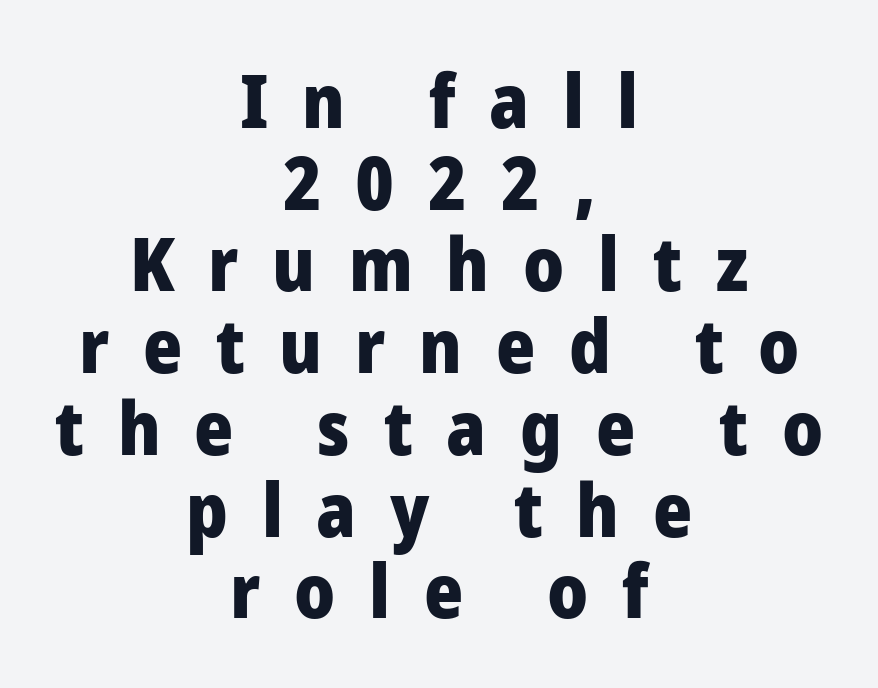
The image shows 75 px heavy sans-serif type, upright; set centered, tight line spacing (1.09x), unusually wide letter spacing (+0.45 em), not underlined; low stroke contrast and a medium x-height.
